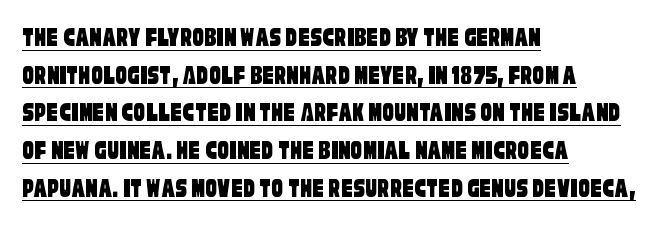
Q: Is the typeface a serif or a sans-serif typeface? A: Sans-serif.
Q: Is the text underlined? A: Yes.
Q: How is the paragraph aligned? A: Left-aligned.
Q: Is the spacing between letters normal or unusually wide? A: Normal.
Q: Is the spacing between lines tight, normal or loose? A: Normal.
Q: Width (condensed, normal, or wide)? A: Condensed.
Q: Stroke contrast? A: Low.
Q: x-height? A: Large.
Q: Monospaced? A: No.
